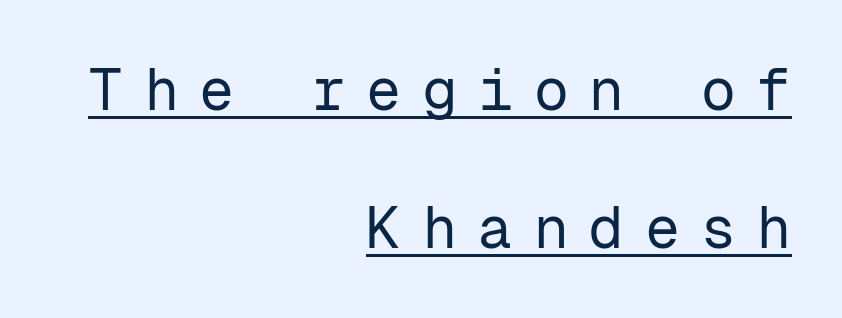
The image shows 58 px regular-weight sans-serif type, upright, monospaced; set right-aligned, loose line spacing (2.38x), unusually wide letter spacing (+0.36 em), underlined; low stroke contrast and a medium x-height.
